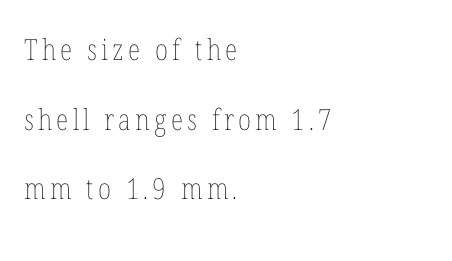
The passage shown is not bold in any degree. Notice how the stems are strictly vertical — no italics here. Nobody drew a line under any word here. These lines stand farther apart than default settings would place them.
